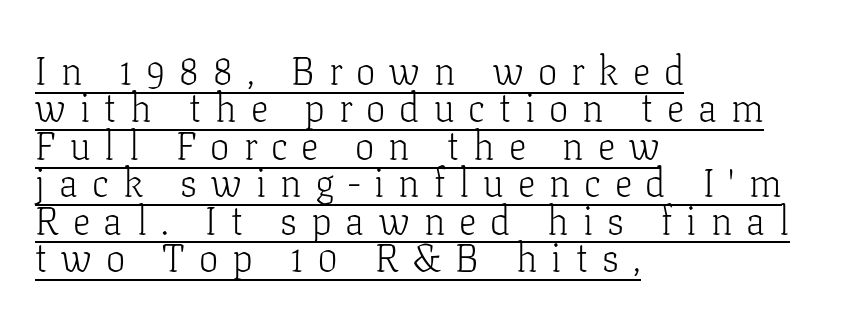
Stroke mass is kept to a normal reading level or below. The compositor pushed each line to the left boundary. The characters display serif detailing at their extremities. A typesetter would call this heavily tracked-out type. This sample carries an underscore along the baseline area.
